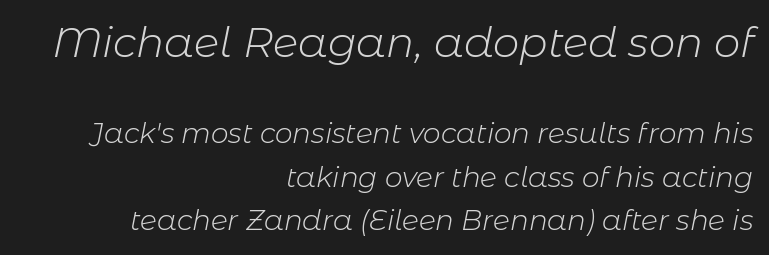
{"italic": "yes", "lean": "right", "slant_degrees": 11, "bold": "no", "weight": "light", "width": "normal", "stroke_contrast": "low", "x_height": "medium", "monospaced": "no", "underline": "no", "align": "right", "line_spacing": "normal", "line_spacing_ratio": 1.56, "letter_spacing": "normal", "letter_spacing_em": 0.0, "larger_block": "first", "size_ratio": 1.5, "glyph_px": 42}
